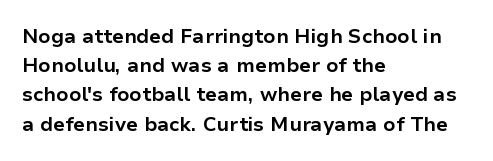
The image shows 20 px bold type, upright; set left-aligned, normal line spacing (1.46x), normal letter spacing, not underlined.
